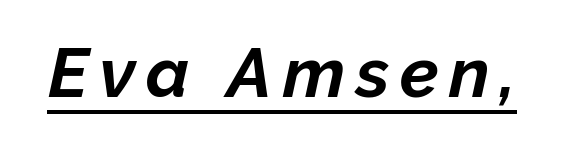
Q: Is the text bold? A: Yes.
Q: Is the text italic (slanted)? A: Yes, it leans right by about 12 degrees.
Q: Is the text underlined? A: Yes.
Q: Width (condensed, normal, or wide)? A: Normal.
Q: Stroke contrast? A: Low.
Q: x-height? A: Medium.
Q: Monospaced? A: No.
